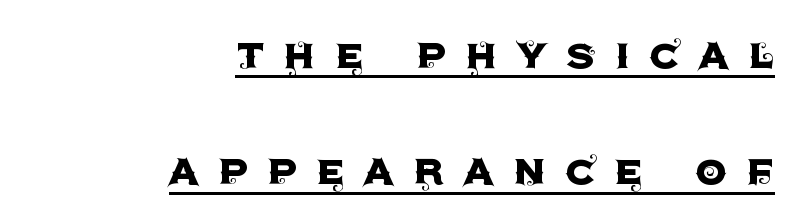
Q: Is the text italic (slanted)? A: No, it is upright.
Q: Is the typeface a serif or a sans-serif typeface? A: Sans-serif.
Q: Is the text underlined? A: Yes.
Q: How is the paragraph aligned? A: Right-aligned.
Q: Is the spacing between letters normal or unusually wide? A: Unusually wide.
Q: Is the spacing between lines tight, normal or loose? A: Loose.
Q: Width (condensed, normal, or wide)? A: Normal.
Q: x-height? A: Large.
Q: Monospaced? A: No.
